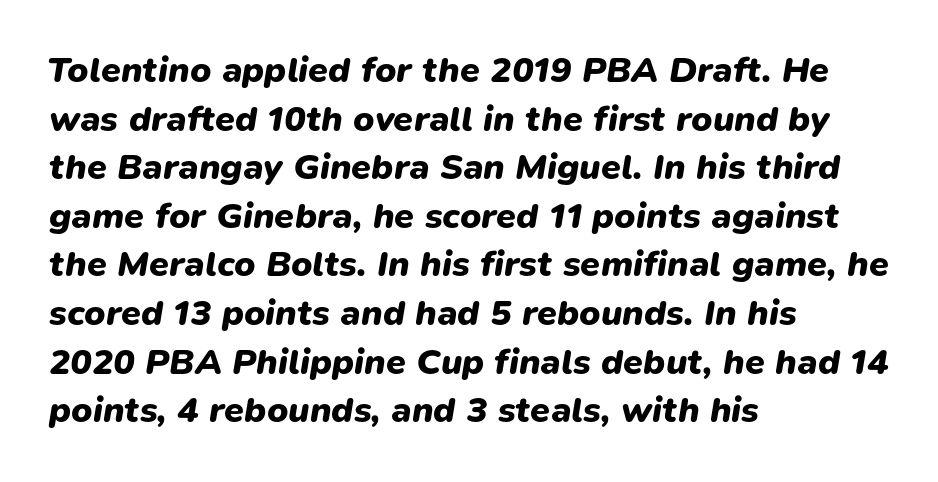
{"italic": "yes", "lean": "right", "slant_degrees": 9, "bold": "yes", "weight": "heavy", "width": "normal", "stroke_contrast": "low", "x_height": "medium", "monospaced": "no", "underline": "no", "align": "left", "line_spacing": "normal", "line_spacing_ratio": 1.35, "letter_spacing": "normal", "letter_spacing_em": 0.0, "glyph_px": 36}
